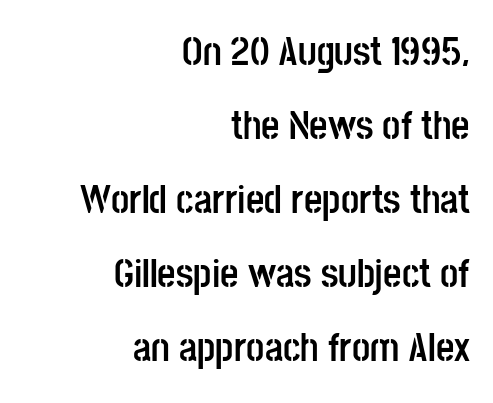
Character widths vary here, with narrow letters taking less room than wide ones. The lettering stays uniformly vertical, giving the passage a roman look. The characters display no serif detailing; their extremities are plain. Nobody touched the tracking dial on this one. The passage shown is not underscored anywhere.
